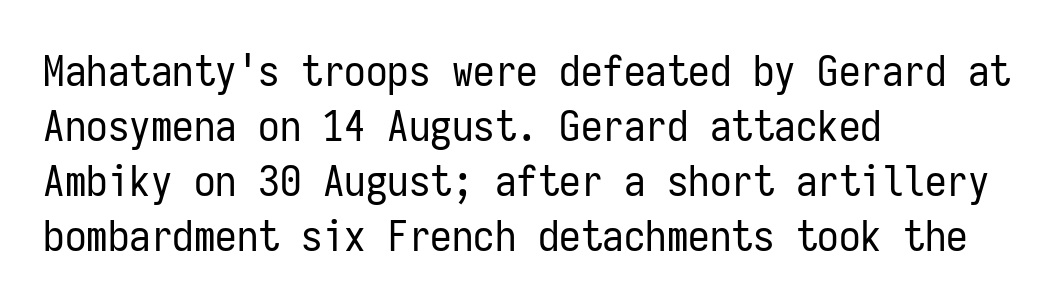
Think of a typewriter: that constant character pitch is what you see here. Does the copy run flush right? No — it runs flush left. Serifs: no, the terminals of the letterforms are clean. Honestly, the letter spacing is just normal — you wouldn't notice it. Stems here are at most as thick as an everyday book face. Bare-footed words on every line.
